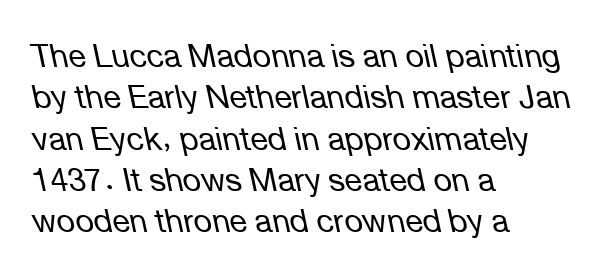
The image shows 32 px regular-weight type, italic (leaning left); set left-aligned, normal line spacing (1.29x), normal letter spacing, not underlined; low stroke contrast and a medium x-height.
